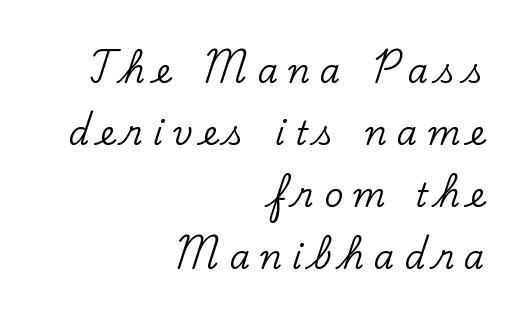
{"serif": "yes", "width": "normal", "stroke_contrast": "low", "x_height": "small", "monospaced": "no", "underline": "no", "align": "right", "line_spacing_ratio": 1.88, "letter_spacing": "wide", "letter_spacing_em": 0.3, "glyph_px": 33}
